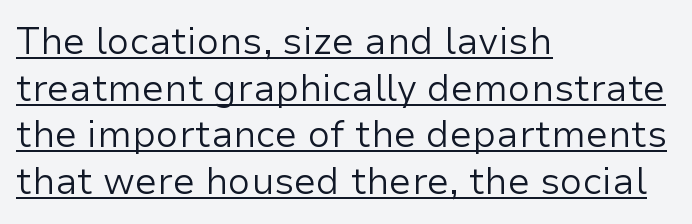
{"serif": "no", "italic": "no", "bold": "no", "weight": "regular", "width": "normal", "stroke_contrast": "low", "x_height": "medium", "monospaced": "no", "underline": "yes", "align": "left", "line_spacing": "normal", "line_spacing_ratio": 1.26, "letter_spacing": "normal", "letter_spacing_em": 0.0, "glyph_px": 37}
